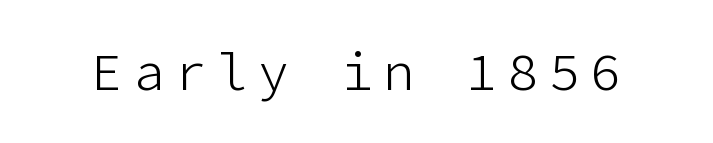
{"serif": "no", "italic": "no", "bold": "no", "weight": "light", "width": "normal", "stroke_contrast": "low", "x_height": "medium", "underline": "no", "letter_spacing": "wide", "letter_spacing_em": 0.2, "glyph_px": 52}
